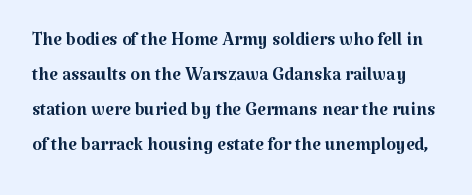
Q: Is the text bold? A: No.
Q: Is the text italic (slanted)? A: No, it is upright.
Q: Is the text underlined? A: No.
Q: Is the spacing between letters normal or unusually wide? A: Normal.
Q: Is the spacing between lines tight, normal or loose? A: Normal.
